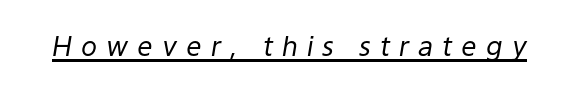
Q: Is the text bold? A: No.
Q: Is the text italic (slanted)? A: Yes, it leans right by about 9 degrees.
Q: Is the text underlined? A: Yes.
Q: Is the spacing between letters normal or unusually wide? A: Unusually wide.
